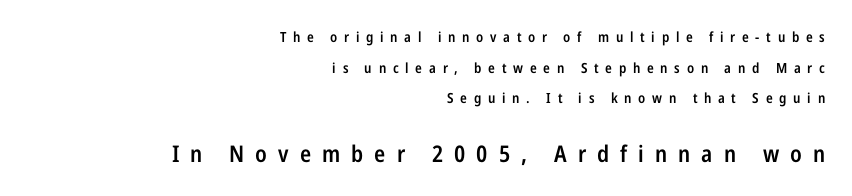
Q: Is the text bold? A: Semi-bold.
Q: Is the text italic (slanted)? A: No, it is upright.
Q: Is the text underlined? A: No.
Q: How is the paragraph aligned? A: Right-aligned.
Q: Is the spacing between letters normal or unusually wide? A: Unusually wide.
Q: Is the spacing between lines tight, normal or loose? A: Loose.
Q: Which block of text is set in a larger size, the first (top) or the second (bottom)? A: The second (bottom) one.
